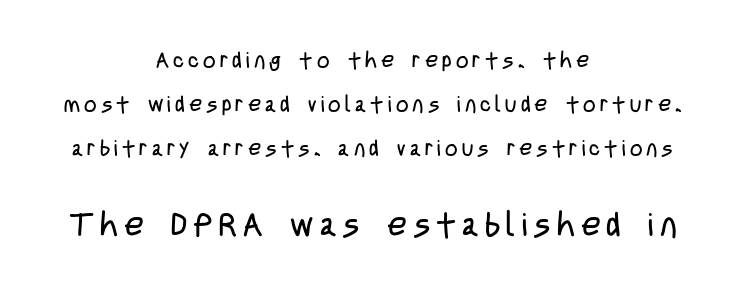
Q: Is the text bold? A: No.
Q: Is the text italic (slanted)? A: No, it is upright.
Q: Is the typeface a serif or a sans-serif typeface? A: Sans-serif.
Q: Is the text underlined? A: No.
Q: How is the paragraph aligned? A: Centered.
Q: Is the spacing between lines tight, normal or loose? A: Loose.
Q: Which block of text is set in a larger size, the first (top) or the second (bottom)? A: The second (bottom) one.
Q: Width (condensed, normal, or wide)? A: Condensed.
Q: Stroke contrast? A: Low.
Q: x-height? A: Large.
Q: Monospaced? A: No.
